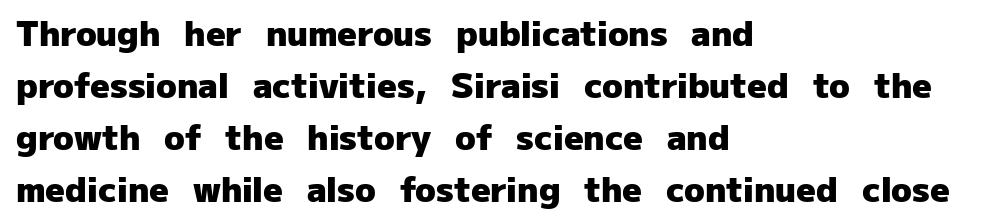
Q: Is the text bold? A: Yes.
Q: Is the text italic (slanted)? A: No, it is upright.
Q: Is the typeface a serif or a sans-serif typeface? A: Sans-serif.
Q: Is the text underlined? A: No.
Q: How is the paragraph aligned? A: Left-aligned.
Q: Is the spacing between letters normal or unusually wide? A: Normal.
Q: Is the spacing between lines tight, normal or loose? A: Normal.
Q: Width (condensed, normal, or wide)? A: Normal.
Q: Stroke contrast? A: Low.
Q: x-height? A: Medium.
Q: Monospaced? A: No.
